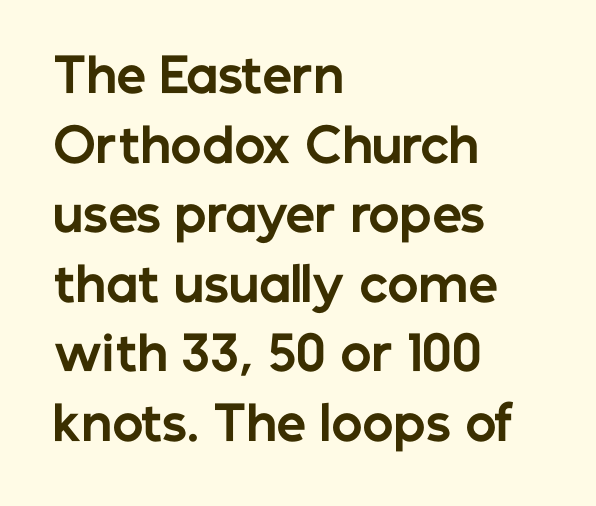
The image shows 47 px bold sans-serif type, upright; set left-aligned, normal line spacing (1.48x), normal letter spacing, not underlined; low stroke contrast and a medium x-height.
